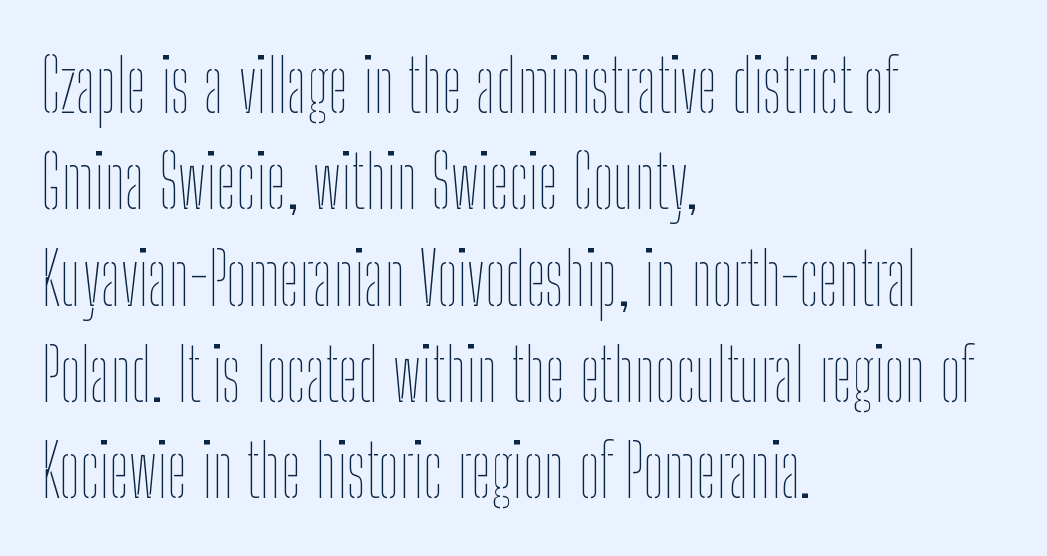
The image shows 73 px thin, condensed type, upright; set left-aligned, normal line spacing (1.32x), normal letter spacing, not underlined; low stroke contrast and a medium x-height.
